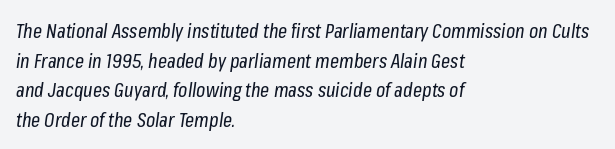
Vertically, the passage feels balanced, rows spaced as you'd expect. The baseline area is clear. Every character sits at an angle, as italics do. The letters sit at their default tracking, neither squeezed nor spread.
